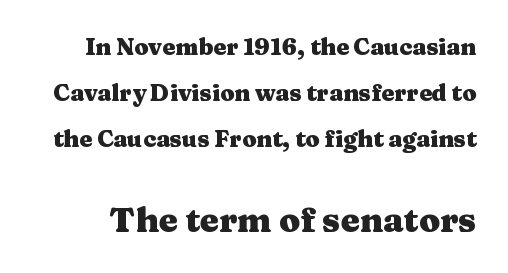
Just letters on the line, the space beneath them empty. Weight: bold. The line texture is even and compact thanks to regular tracking. To sum up the face: it has serifs. Think of a printed novel: that variable character pitch is what you see here.
